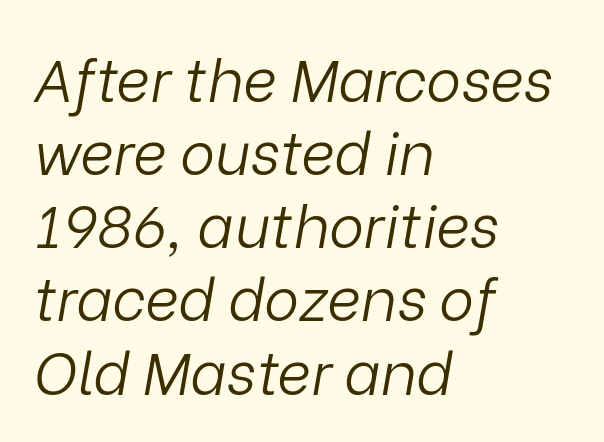
{"italic": "yes", "lean": "right", "slant_degrees": 9, "bold": "no", "weight": "light", "width": "normal", "stroke_contrast": "low", "x_height": "medium", "monospaced": "no", "underline": "no", "align": "left", "line_spacing_ratio": 1.24, "letter_spacing": "normal", "letter_spacing_em": 0.0, "glyph_px": 59}
